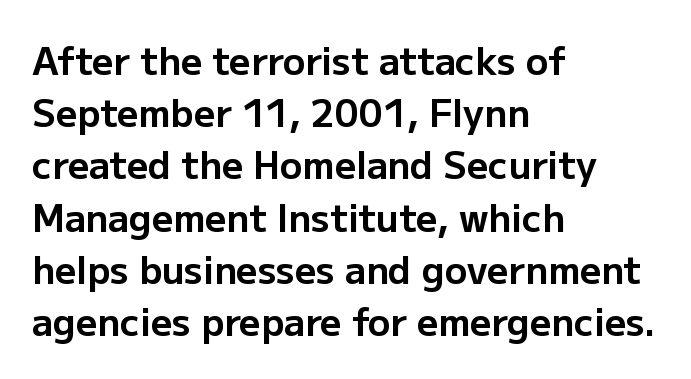
Q: Is the text bold? A: Yes.
Q: Is the text italic (slanted)? A: No, it is upright.
Q: Is the typeface a serif or a sans-serif typeface? A: Sans-serif.
Q: Is the text underlined? A: No.
Q: How is the paragraph aligned? A: Left-aligned.
Q: Is the spacing between letters normal or unusually wide? A: Normal.
Q: Is the spacing between lines tight, normal or loose? A: Normal.
Q: Width (condensed, normal, or wide)? A: Normal.
Q: Stroke contrast? A: Low.
Q: x-height? A: Medium.
Q: Monospaced? A: No.
